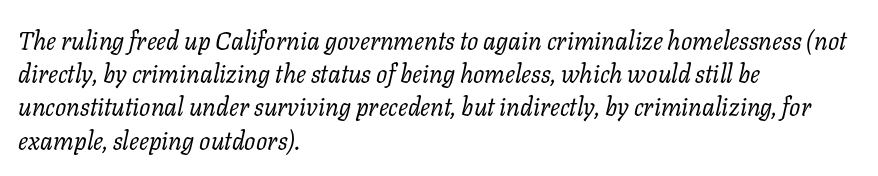
The letters look calm and open, with moderate or lighter stems. The passage shown has conventional tracking throughout. These lines were composed using italics. A bare baseline throughout the passage. Leading: standard. Where is the straight margin? On the left.
